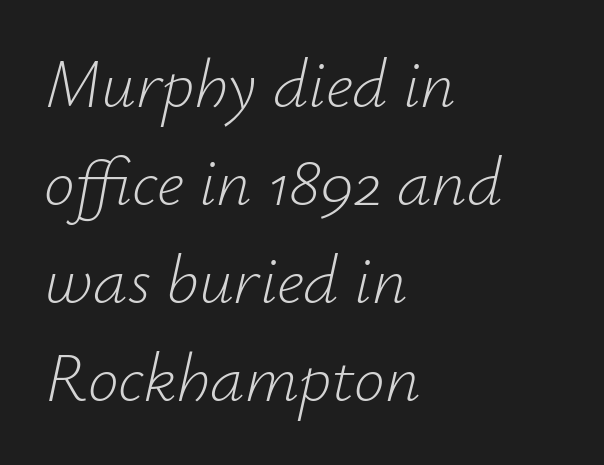
Designer's note — italics engaged. On a weight scale, this lands at 450 or below. Only glyphs here, with clear space below each row. If you measured baseline to baseline, you'd find a middling distance. Each line starts at the same left margin while the right side varies. Do the characters align in a grid? No, the font is proportional.
